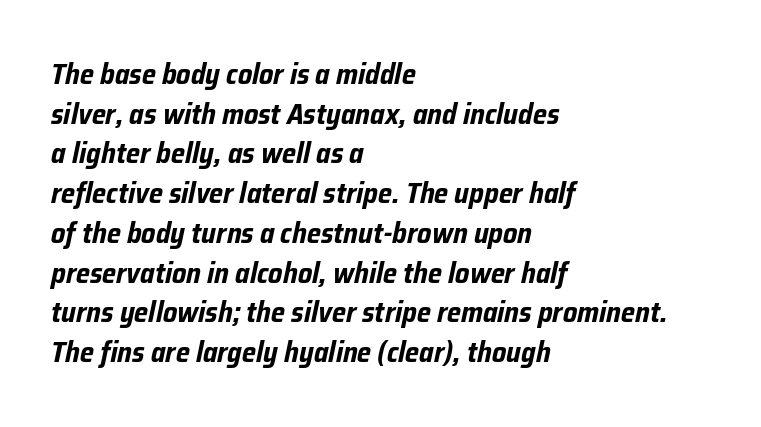
The image shows 29 px bold, condensed type, italic (leaning right); set left-aligned, normal line spacing (1.37x), normal letter spacing, not underlined; low stroke contrast and a medium x-height.
